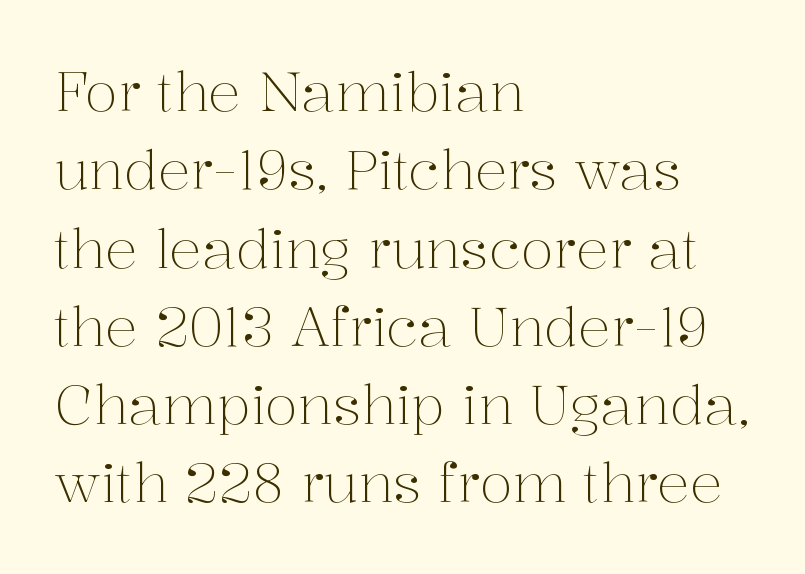
{"serif": "yes", "italic": "no", "bold": "no", "weight": "light", "width": "normal", "stroke_contrast": "medium", "x_height": "medium", "monospaced": "no", "underline": "no", "align": "left", "line_spacing": "normal", "line_spacing_ratio": 1.45, "letter_spacing": "normal", "letter_spacing_em": 0.0, "glyph_px": 54}
